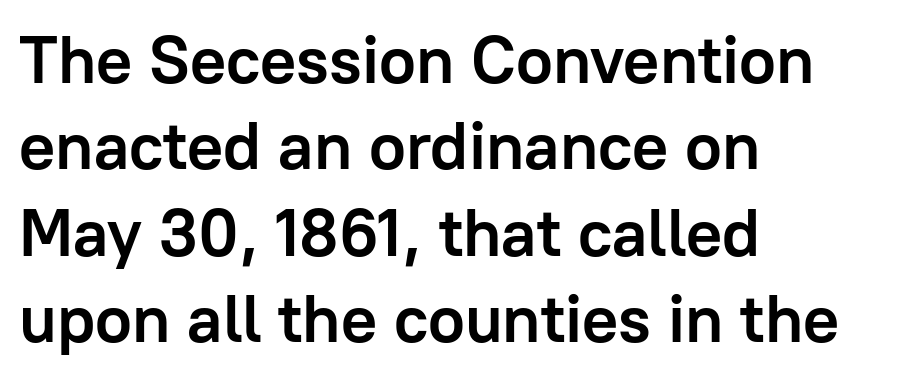
Q: Is the text bold? A: Yes.
Q: Is the text italic (slanted)? A: No, it is upright.
Q: Is the typeface a serif or a sans-serif typeface? A: Sans-serif.
Q: Is the text underlined? A: No.
Q: How is the paragraph aligned? A: Left-aligned.
Q: Is the spacing between letters normal or unusually wide? A: Normal.
Q: Is the spacing between lines tight, normal or loose? A: Normal.
Q: Width (condensed, normal, or wide)? A: Normal.
Q: Stroke contrast? A: Low.
Q: x-height? A: Medium.
Q: Monospaced? A: No.
